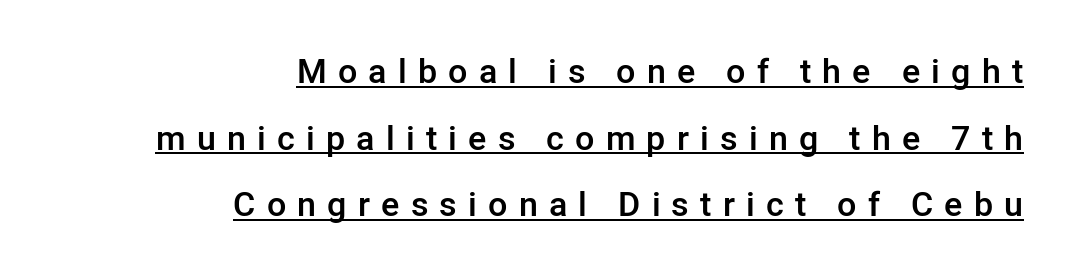
{"serif": "no", "italic": "no", "bold": "semi", "weight": "semibold", "width": "normal", "stroke_contrast": "low", "x_height": "medium", "monospaced": "no", "underline": "yes", "align": "right", "line_spacing": "loose", "line_spacing_ratio": 1.96, "letter_spacing": "wide", "letter_spacing_em": 0.33, "glyph_px": 34}
